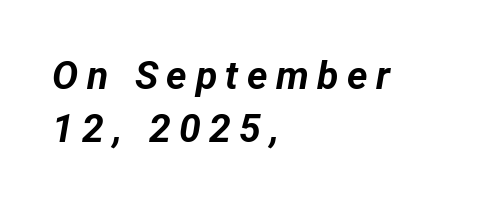
The image shows 39 px bold type, italic (leaning right); set left-aligned, normal line spacing (1.35x), unusually wide letter spacing (+0.22 em), not underlined; low stroke contrast and a medium x-height.
